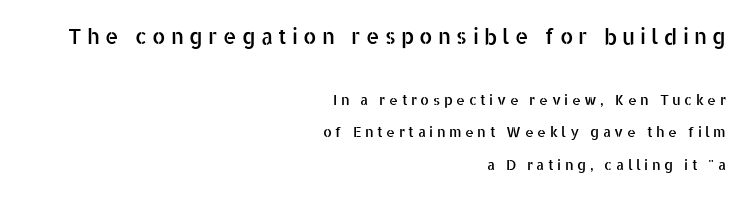
Q: Is the text italic (slanted)? A: No, it is upright.
Q: Is the text underlined? A: No.
Q: How is the paragraph aligned? A: Right-aligned.
Q: Is the spacing between letters normal or unusually wide? A: Unusually wide.
Q: Is the spacing between lines tight, normal or loose? A: Loose.
Q: Which block of text is set in a larger size, the first (top) or the second (bottom)? A: The first (top) one.
